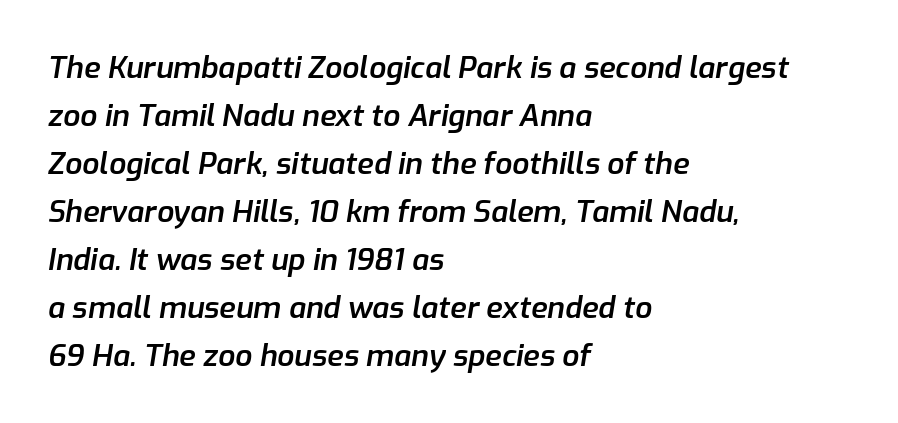
The rendering anchors every line to the left-hand side. Think of a printed novel: that variable character pitch is what you see here. Underline: absent. Inter-character spacing is left at the font's built-in metrics. Rows of type keep a routine distance in the vertical direction. Yep, that's italic — everything's leaning.
